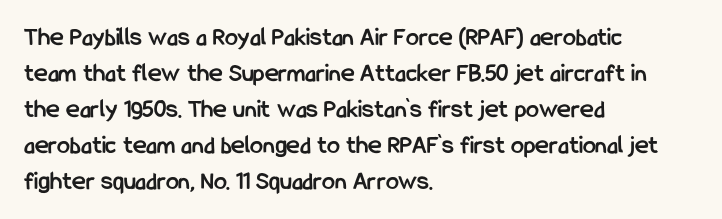
The image shows 26 px bold type, upright; set left-aligned, normal line spacing (1.38x), normal letter spacing, not underlined.
